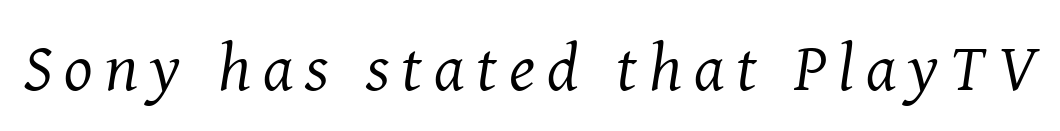
Q: Is the text bold? A: No.
Q: Is the text italic (slanted)? A: Yes, it leans right by about 8 degrees.
Q: Is the typeface a serif or a sans-serif typeface? A: Serif.
Q: Is the text underlined? A: No.
Q: Width (condensed, normal, or wide)? A: Normal.
Q: Stroke contrast? A: Medium.
Q: x-height? A: Medium.
Q: Monospaced? A: No.
